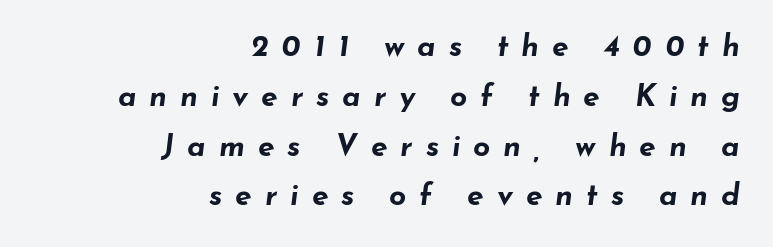
The image shows 30 px bold, wide type, italic (leaning right); set right-aligned, normal line spacing (1.66x), unusually wide letter spacing (+0.43 em), not underlined; low stroke contrast and a small x-height.
